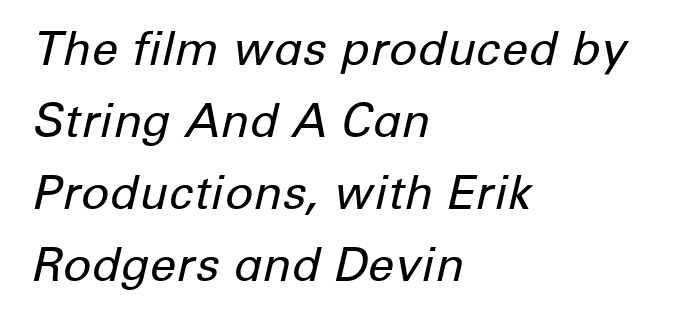
Q: Is the text bold? A: No.
Q: Is the text italic (slanted)? A: Yes, it leans right by about 12 degrees.
Q: Is the text underlined? A: No.
Q: How is the paragraph aligned? A: Left-aligned.
Q: Is the spacing between letters normal or unusually wide? A: Normal.
Q: Is the spacing between lines tight, normal or loose? A: Normal.
Q: Width (condensed, normal, or wide)? A: Normal.
Q: Stroke contrast? A: Low.
Q: x-height? A: Medium.
Q: Monospaced? A: No.
